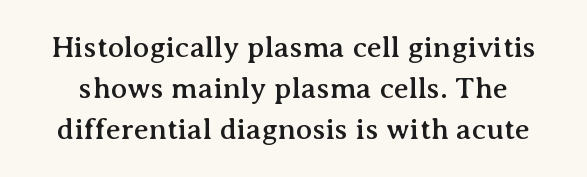
{"serif": "yes", "italic": "no", "width": "normal", "stroke_contrast": "medium", "x_height": "medium", "monospaced": "no", "underline": "no", "line_spacing": "normal", "line_spacing_ratio": 1.37, "letter_spacing": "normal", "letter_spacing_em": 0.0, "glyph_px": 30}
